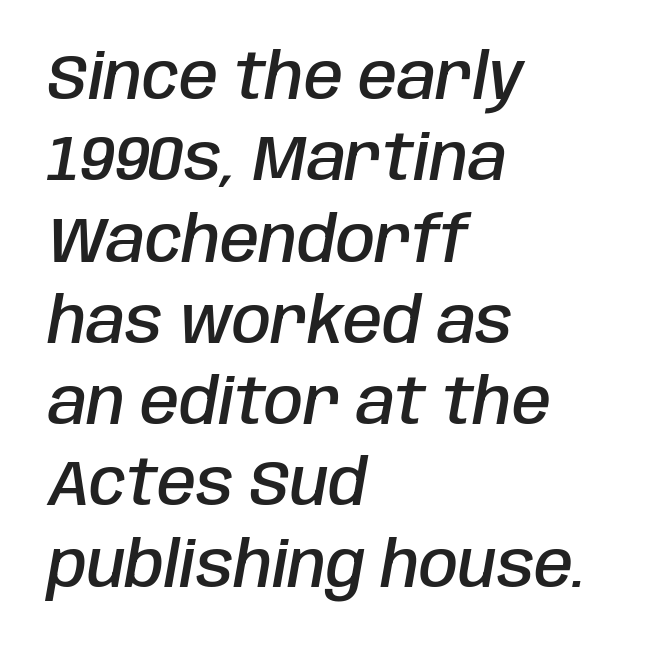
Q: Is the text bold? A: Semi-bold.
Q: Is the text italic (slanted)? A: Yes, it leans right by about 10 degrees.
Q: Is the text underlined? A: No.
Q: How is the paragraph aligned? A: Left-aligned.
Q: Is the spacing between letters normal or unusually wide? A: Normal.
Q: Is the spacing between lines tight, normal or loose? A: Normal.
Q: Width (condensed, normal, or wide)? A: Condensed.
Q: Stroke contrast? A: Low.
Q: x-height? A: Large.
Q: Monospaced? A: No.
